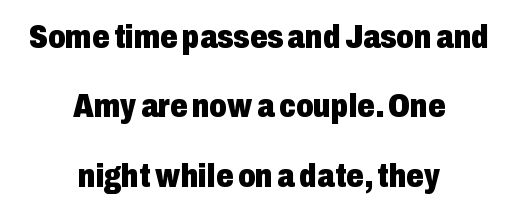
{"serif": "no", "italic": "no", "bold": "yes", "weight": "heavy", "width": "condensed", "stroke_contrast": "low", "x_height": "medium", "monospaced": "no", "underline": "no", "align": "center", "line_spacing": "loose", "line_spacing_ratio": 2.04, "letter_spacing": "normal", "letter_spacing_em": 0.0, "glyph_px": 34}
